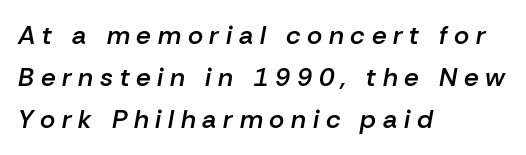
The image shows 26 px text type, italic (leaning right); set left-aligned, normal line spacing (1.61x), unusually wide letter spacing (+0.26 em), not underlined.
